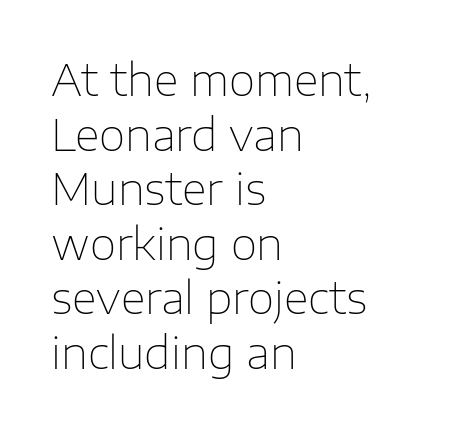
Q: Is the text bold? A: No.
Q: Is the text italic (slanted)? A: No, it is upright.
Q: Is the typeface a serif or a sans-serif typeface? A: Sans-serif.
Q: Is the text underlined? A: No.
Q: How is the paragraph aligned? A: Left-aligned.
Q: Is the spacing between letters normal or unusually wide? A: Normal.
Q: Is the spacing between lines tight, normal or loose? A: Normal.
Q: Width (condensed, normal, or wide)? A: Normal.
Q: Stroke contrast? A: Low.
Q: x-height? A: Medium.
Q: Monospaced? A: No.
